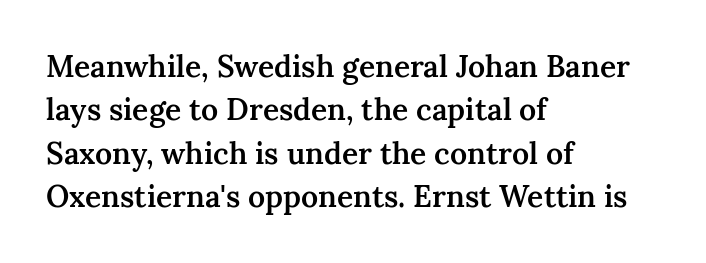
The image shows 30 px semibold serif type, upright; set left-aligned, normal line spacing (1.45x), normal letter spacing, not underlined; medium stroke contrast and a medium x-height.
